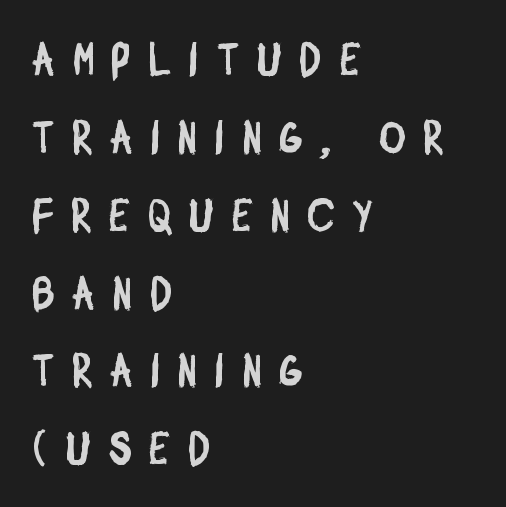
The image shows 45 px condensed sans-serif type; set left-aligned, line spacing 1.73x, unusually wide letter spacing (+0.41 em), not underlined; low stroke contrast and a large x-height.
